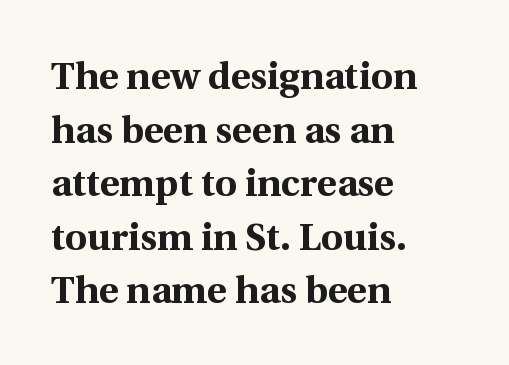
{"serif": "yes", "italic": "no", "bold": "yes", "weight": "bold", "width": "normal", "x_height": "medium", "monospaced": "no", "underline": "no", "align": "left", "line_spacing": "normal", "line_spacing_ratio": 1.41, "letter_spacing": "normal", "letter_spacing_em": 0.0, "glyph_px": 38}
